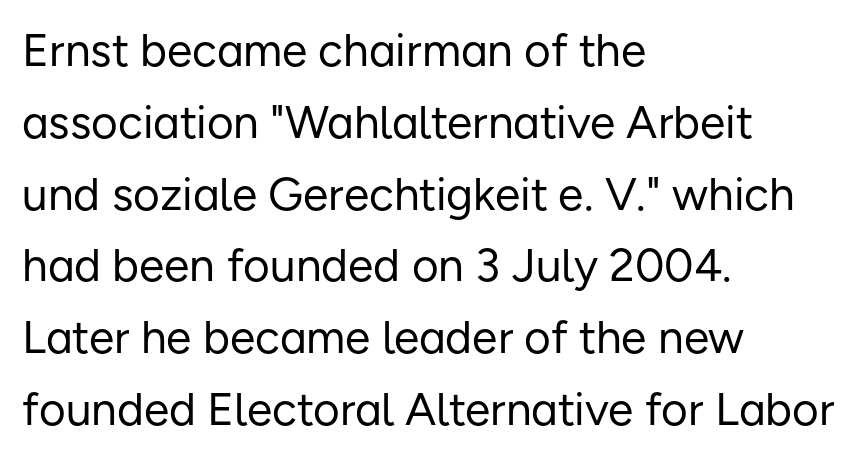
The image shows 46 px regular-weight sans-serif type, upright; set left-aligned, normal line spacing (1.56x), normal letter spacing, not underlined; low stroke contrast and a medium x-height.
